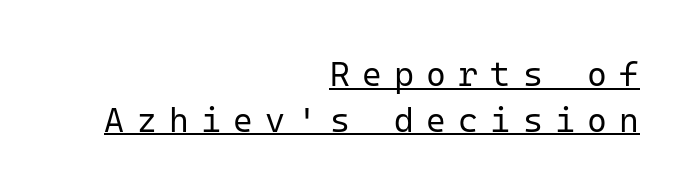
Q: Is the text bold? A: No.
Q: Is the text italic (slanted)? A: No, it is upright.
Q: Is the typeface a serif or a sans-serif typeface? A: Sans-serif.
Q: Is the text underlined? A: Yes.
Q: How is the paragraph aligned? A: Right-aligned.
Q: Is the spacing between letters normal or unusually wide? A: Unusually wide.
Q: Is the spacing between lines tight, normal or loose? A: Normal.
Q: Width (condensed, normal, or wide)? A: Normal.
Q: Stroke contrast? A: Low.
Q: x-height? A: Medium.
Q: Monospaced? A: Yes.
